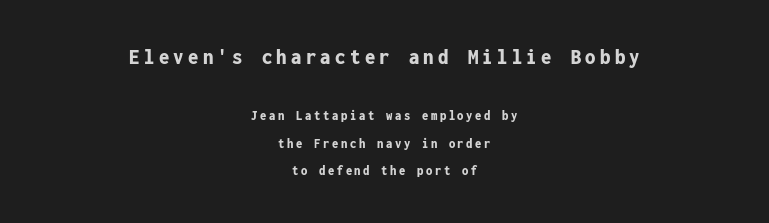
The image shows 23 px bold type, upright; set centered, loose line spacing (1.96x), not underlined; the first (top) block is 1.64x larger.
